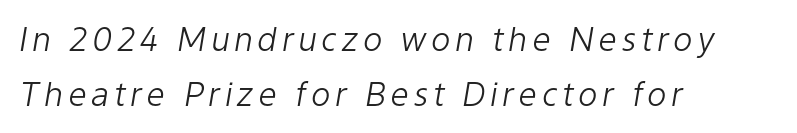
{"italic": "yes", "lean": "right", "slant_degrees": 9, "bold": "no", "weight": "light", "width": "normal", "stroke_contrast": "low", "x_height": "medium", "monospaced": "no", "underline": "no", "align": "left", "line_spacing": "normal", "line_spacing_ratio": 1.66, "glyph_px": 33}
